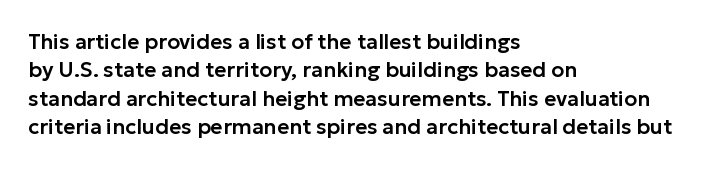
{"italic": "no", "underline": "no", "align": "left", "line_spacing": "normal", "line_spacing_ratio": 1.35, "letter_spacing": "normal", "letter_spacing_em": 0.0, "glyph_px": 21}
